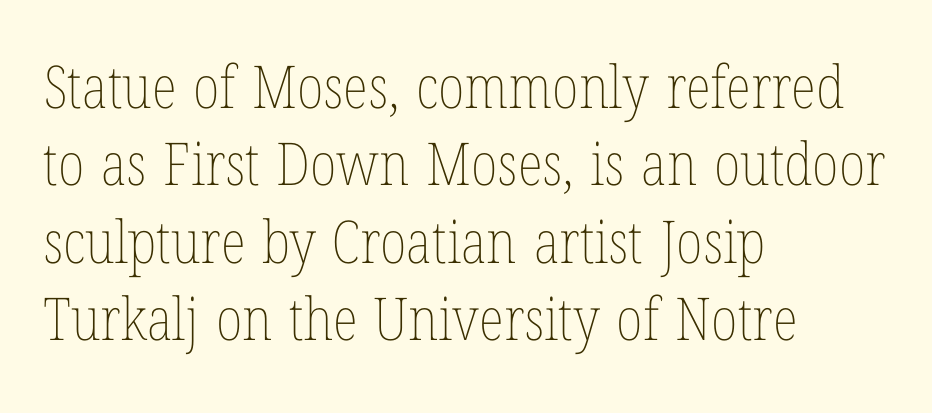
The face used here is proportionally spaced, like ordinary book or web type. In terms of leading, this rendering sits right in the middle. This sample is left-justified, so line endings fall wherever the words run out. Rendered with straight, roman letterforms. Plain, unruled lines of type. Students, note that the glyphs here touch the page at normal intervals.
